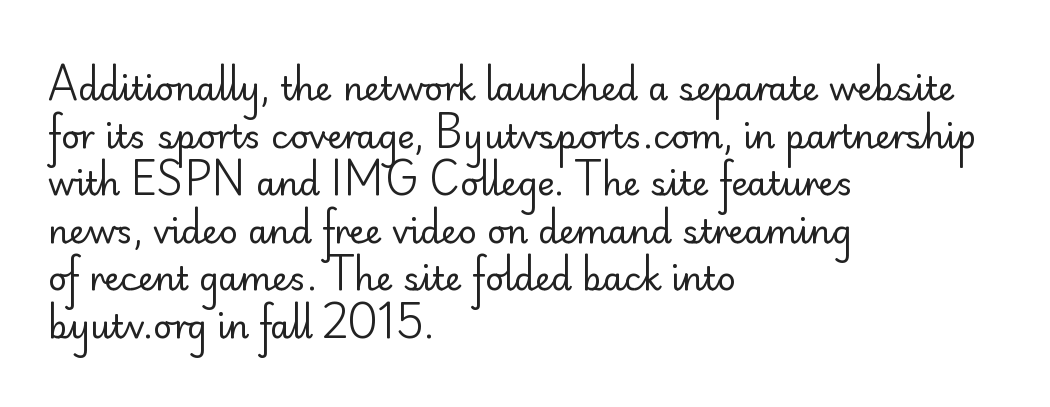
The letterforms sit shoulder to shoulder at normal distance. Line starts are locked; line ends wander. Varying glyph widths throughout — classic text-font behaviour. Glance below the letters and you will spot only blank space.
